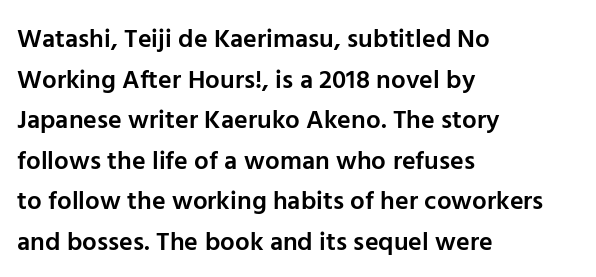
Compared with an ordinary text face, these strokes are moderately heavier — a semibold. Rendered with straight, roman letterforms. Beneath every word, the page is bare. Vertical spacing — default. What stands out about the letter spacing? Nothing — it is the standard amount.
